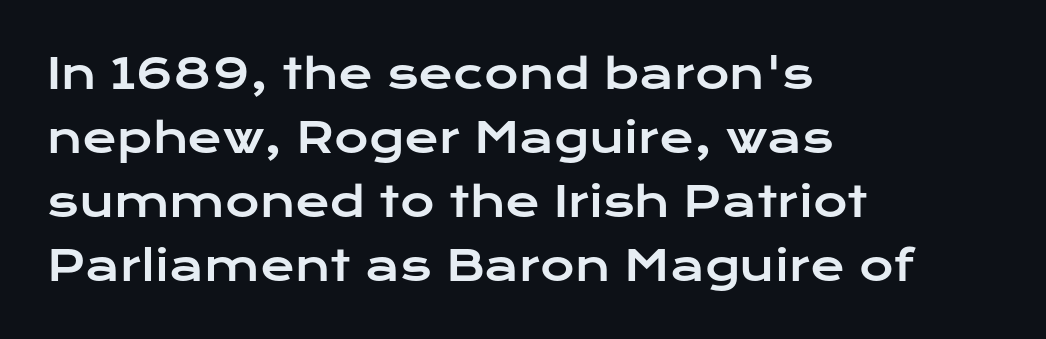
{"serif": "no", "italic": "no", "width": "wide", "stroke_contrast": "low", "x_height": "medium", "monospaced": "no", "underline": "no", "align": "left", "line_spacing": "normal", "line_spacing_ratio": 1.52, "letter_spacing": "normal", "letter_spacing_em": 0.0, "glyph_px": 42}
